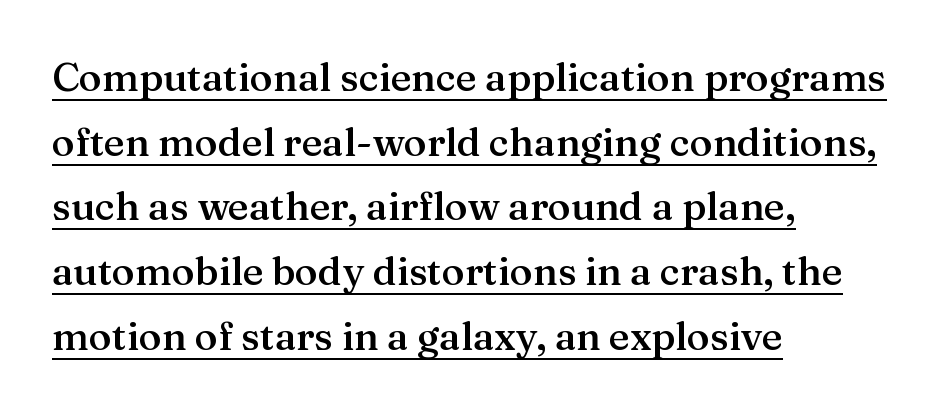
Q: Is the text bold? A: Semi-bold.
Q: Is the text italic (slanted)? A: No, it is upright.
Q: Is the typeface a serif or a sans-serif typeface? A: Serif.
Q: Is the text underlined? A: Yes.
Q: How is the paragraph aligned? A: Left-aligned.
Q: Is the spacing between letters normal or unusually wide? A: Normal.
Q: Is the spacing between lines tight, normal or loose? A: Normal.
Q: Width (condensed, normal, or wide)? A: Normal.
Q: Stroke contrast? A: Medium.
Q: x-height? A: Medium.
Q: Monospaced? A: No.
